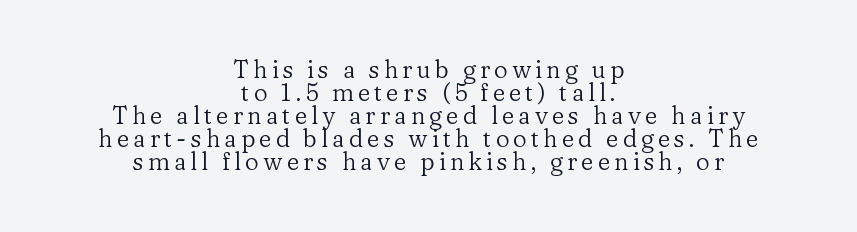
{"italic": "no", "bold": "no", "underline": "no", "align": "center", "line_spacing": "tight", "line_spacing_ratio": 0.96, "glyph_px": 24}
